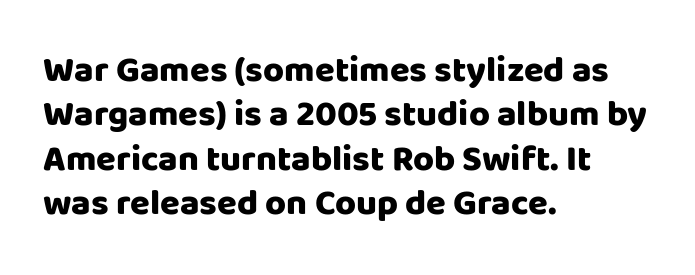
{"serif": "no", "italic": "no", "bold": "yes", "weight": "heavy", "width": "normal", "stroke_contrast": "low", "x_height": "large", "monospaced": "no", "underline": "no", "align": "left", "line_spacing_ratio": 1.23, "letter_spacing": "normal", "letter_spacing_em": 0.0, "glyph_px": 36}
